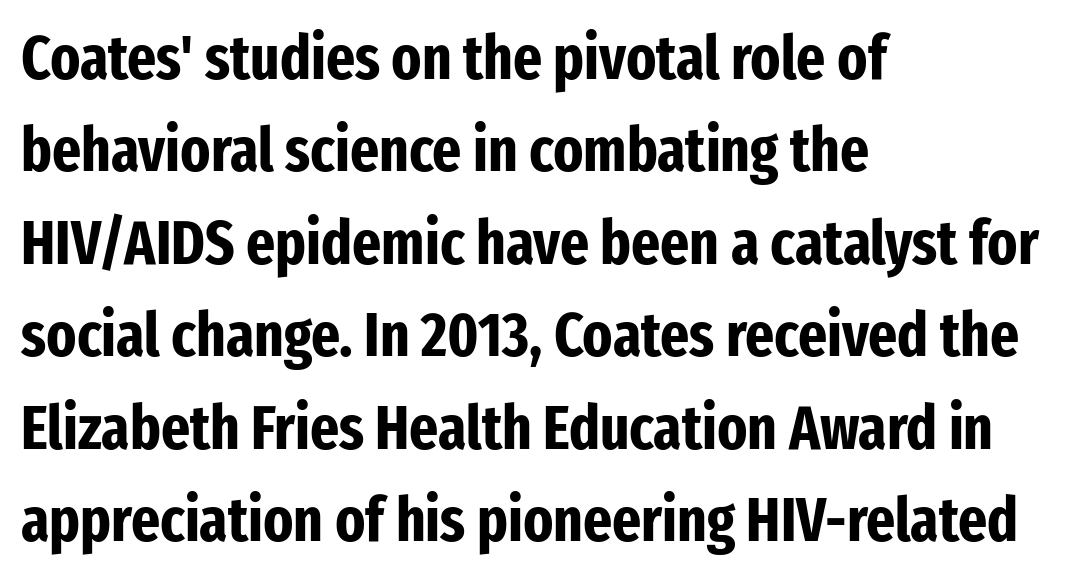
Q: Is the text bold? A: Yes.
Q: Is the text italic (slanted)? A: No, it is upright.
Q: Is the typeface a serif or a sans-serif typeface? A: Sans-serif.
Q: Is the text underlined? A: No.
Q: How is the paragraph aligned? A: Left-aligned.
Q: Is the spacing between letters normal or unusually wide? A: Normal.
Q: Is the spacing between lines tight, normal or loose? A: Normal.
Q: Width (condensed, normal, or wide)? A: Condensed.
Q: Stroke contrast? A: Low.
Q: x-height? A: Medium.
Q: Monospaced? A: No.
